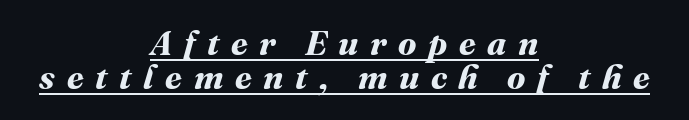
What decoration does the sample have? An underline. Looks like regular typesetting: each glyph gets only the width it needs. Caption: bold face, heavy strokes. Does the leading feel generous? Not at all — it's pinched. The rendering inserts visible extra space after every character. Horizontal alignment here is central, giving a formal, balanced look.
